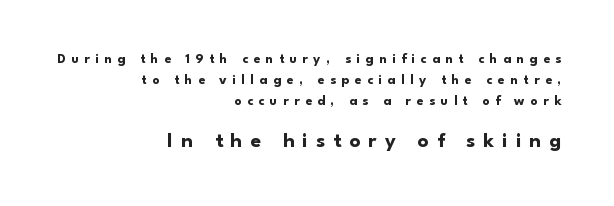
Vertical spacing — default. Does the lettering tilt? It doesn't — this is upright. How heavy is the stroke? Heavy — this is a bold. Anything drawn beneath the words? Only blank space. Typesetter's note — lower block bumped up in size, upper block left smaller.
